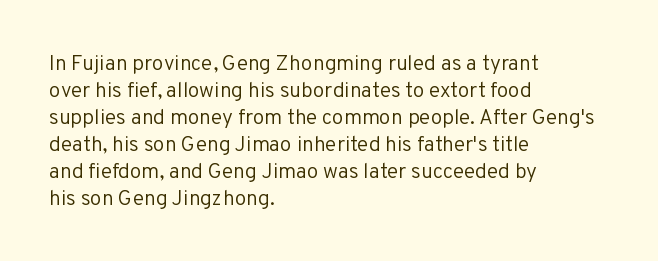
Q: Is the text bold? A: No.
Q: Is the text italic (slanted)? A: No, it is upright.
Q: Is the text underlined? A: No.
Q: How is the paragraph aligned? A: Left-aligned.
Q: Is the spacing between letters normal or unusually wide? A: Normal.
Q: Is the spacing between lines tight, normal or loose? A: Normal.
